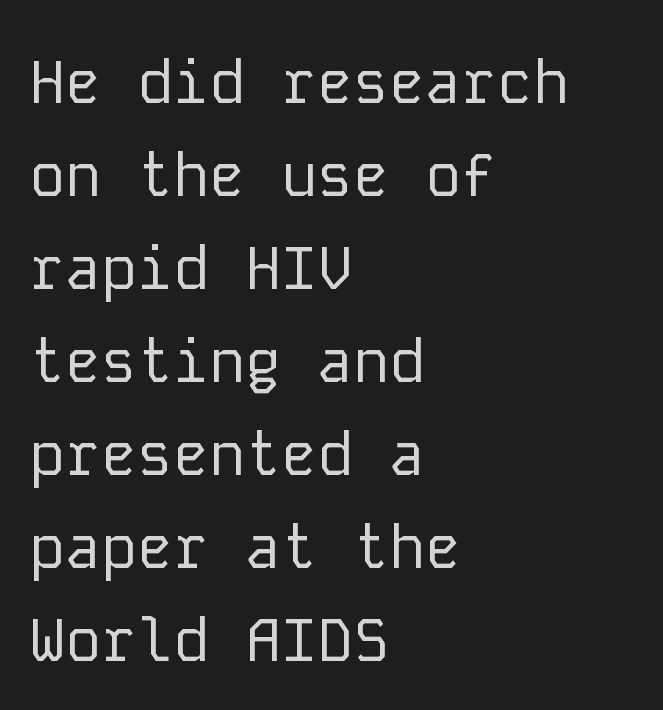
Q: Is the text bold? A: No.
Q: Is the text italic (slanted)? A: No, it is upright.
Q: Is the typeface a serif or a sans-serif typeface? A: Sans-serif.
Q: Is the text underlined? A: No.
Q: How is the paragraph aligned? A: Left-aligned.
Q: Is the spacing between letters normal or unusually wide? A: Normal.
Q: Is the spacing between lines tight, normal or loose? A: Normal.
Q: Width (condensed, normal, or wide)? A: Normal.
Q: Stroke contrast? A: Low.
Q: x-height? A: Medium.
Q: Monospaced? A: Yes.
